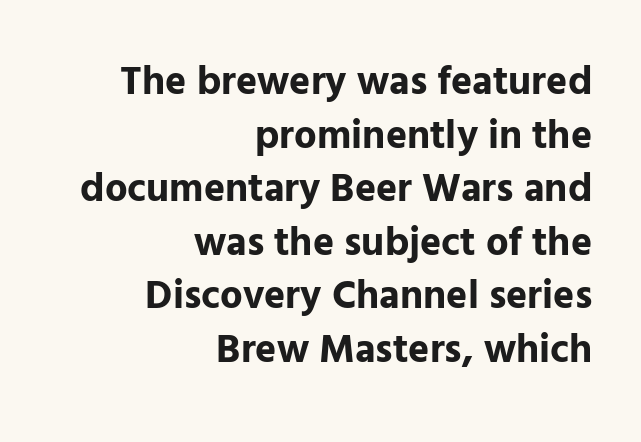
Q: Is the text bold? A: Yes.
Q: Is the text italic (slanted)? A: No, it is upright.
Q: Is the typeface a serif or a sans-serif typeface? A: Sans-serif.
Q: Is the text underlined? A: No.
Q: How is the paragraph aligned? A: Right-aligned.
Q: Is the spacing between letters normal or unusually wide? A: Normal.
Q: Is the spacing between lines tight, normal or loose? A: Normal.
Q: Width (condensed, normal, or wide)? A: Normal.
Q: Stroke contrast? A: Low.
Q: x-height? A: Medium.
Q: Monospaced? A: No.
